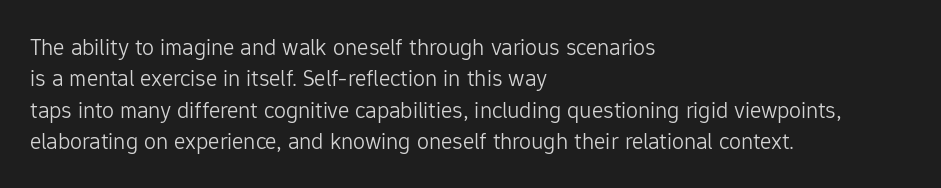
What stands out about the letter spacing? Nothing — it is the standard amount. Unmarked baselines from the first word to the last. The rendering anchors every line to the left-hand side. Regarding leading, the lines here are spaced in the standard way. Compared with a typical body face, this is equally light or lighter still. In terms of posture, this sample is upright.
